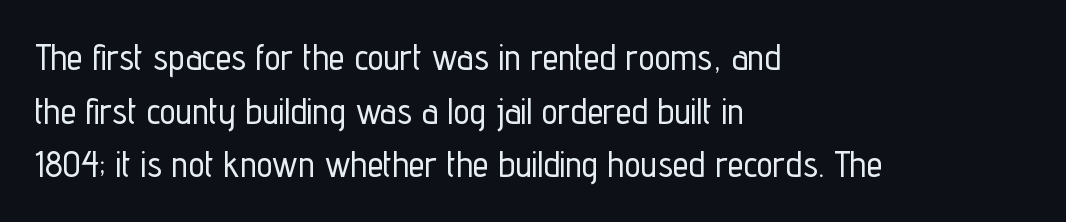
{"serif": "no", "italic": "no", "width": "condensed", "stroke_contrast": "low", "x_height": "medium", "monospaced": "no", "underline": "no", "align": "left", "line_spacing": "normal", "line_spacing_ratio": 1.49, "letter_spacing": "normal", "letter_spacing_em": 0.0, "glyph_px": 36}
